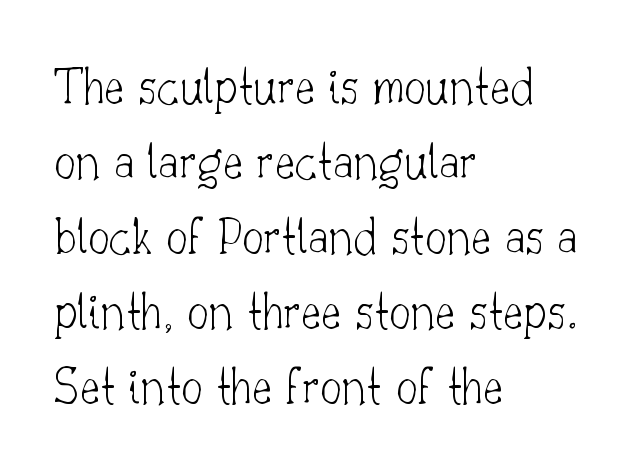
The image shows 54 px thin serif type, upright; set left-aligned, normal line spacing (1.39x), normal letter spacing, not underlined; low stroke contrast and a small x-height.
